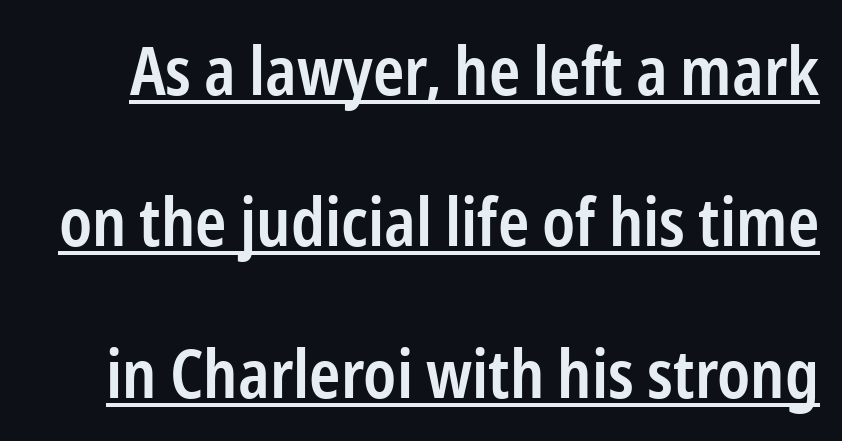
{"serif": "no", "italic": "no", "bold": "semi", "weight": "semibold", "width": "condensed", "stroke_contrast": "low", "x_height": "medium", "monospaced": "no", "underline": "yes", "line_spacing": "loose", "line_spacing_ratio": 2.26, "letter_spacing": "normal", "letter_spacing_em": 0.0, "glyph_px": 67}
